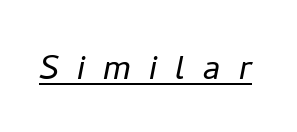
The lettering is marked with a stroke running underneath it. The cut favours lightness, reaching ordinary text weight at its darkest. Think of a printed novel: that variable character pitch is what you see here. Tracking here is generous; glyphs stand well apart from one another. Style check: oblique.
